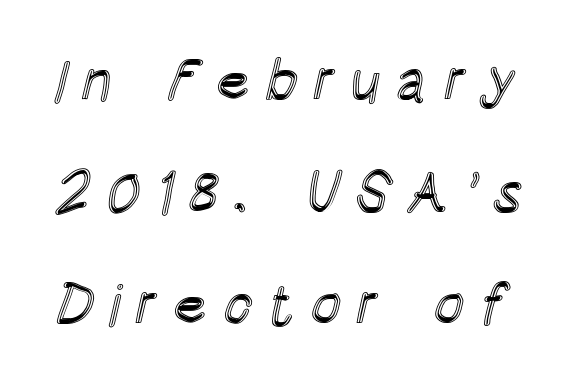
You could not count columns in this text — the font is proportionally spaced. Descenders hang freely into open space. Regarding leading, the lines here are spaced well apart.
